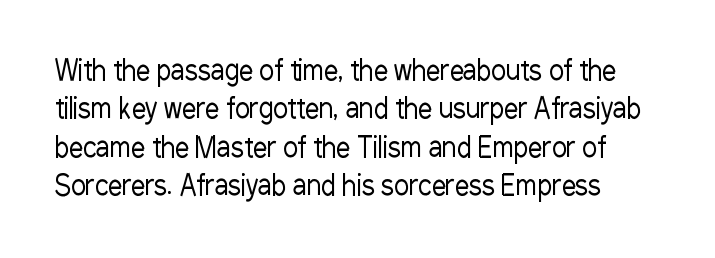
{"serif": "no", "italic": "no", "bold": "no", "weight": "regular", "width": "condensed", "stroke_contrast": "low", "x_height": "medium", "monospaced": "no", "underline": "no", "line_spacing": "normal", "line_spacing_ratio": 1.37, "letter_spacing": "normal", "letter_spacing_em": 0.0, "glyph_px": 28}
